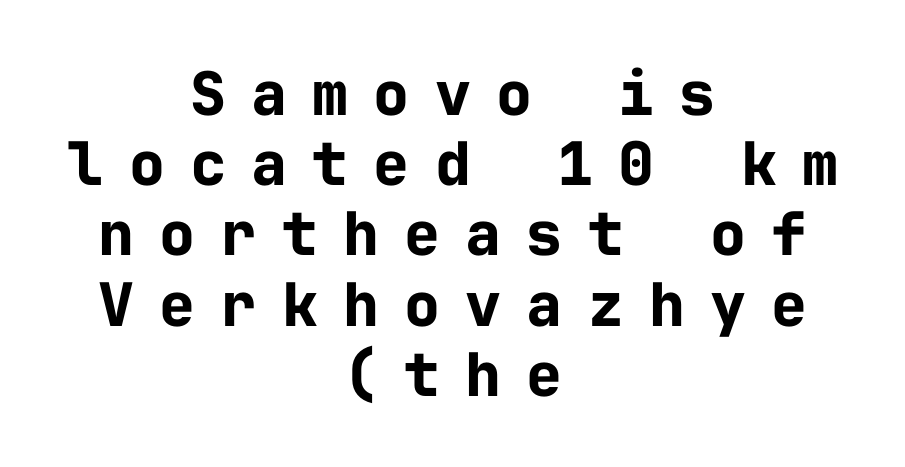
The image shows 60 px bold sans-serif type, upright, monospaced; set centered, line spacing 1.17x, unusually wide letter spacing (+0.42 em), not underlined; low stroke contrast and a medium x-height.
